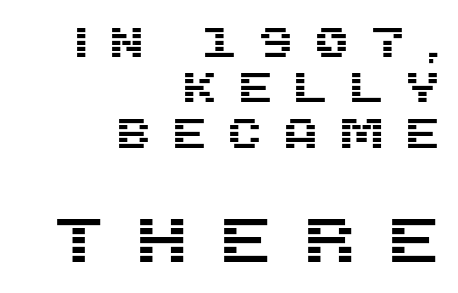
Between one letter and the next there's a generous, obvious gap. Of the two passages, the one underneath uses the larger point size. The lettering holds an erect, upright posture throughout. A typesetter would label this face a sans.
